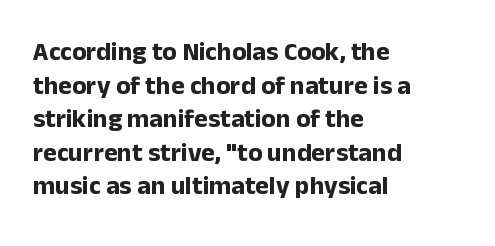
Regarding leading, the lines here are spaced in the standard way. Nothing unusual about the tracking: characters are spaced as the font intends. Clear beneath every line of the passage. The compositor pushed each line to the left boundary. Ascenders rise straight up at ninety degrees. The font is running at its bold setting.
